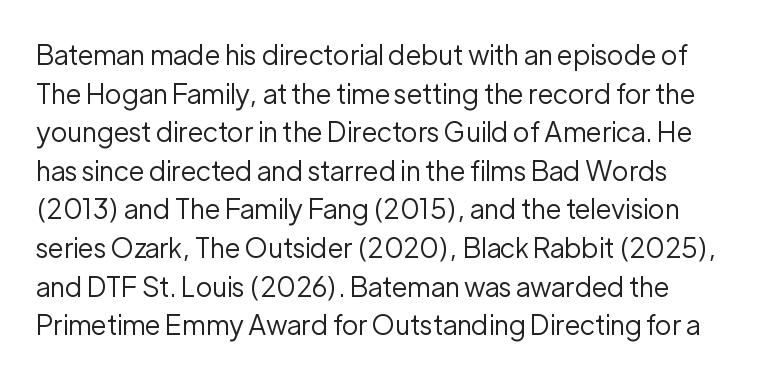
Heaviness? Minimal to ordinary, like unemphasized prose. The horizontal fit of the characters is conventional and even. Tall strokes in this sample are plumb rather than angled. If you measured baseline to baseline, you'd find a middling distance.
